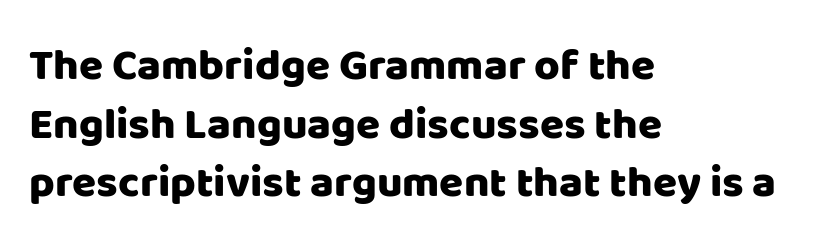
The font's upright variant was chosen for this text. Serifs: no, the terminals of the letterforms are clean. Horizontal alignment here is leftward, the default for most running prose. The type is set solid horizontally, with unmodified tracking. Looks like regular typesetting: each glyph gets only the width it needs. This block has exactly the height ordinary leading produces.
